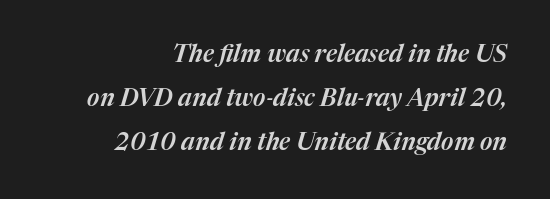
The image shows 24 px text type, italic (leaning right); set right-aligned, line spacing 1.83x, normal letter spacing, not underlined.
